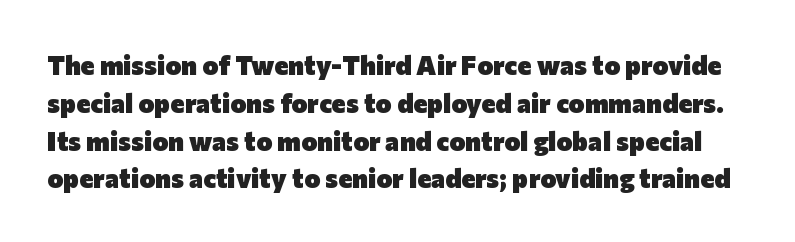
{"italic": "no", "bold": "yes", "underline": "no", "line_spacing": "normal", "line_spacing_ratio": 1.4, "letter_spacing": "normal", "letter_spacing_em": 0.0, "glyph_px": 27}
